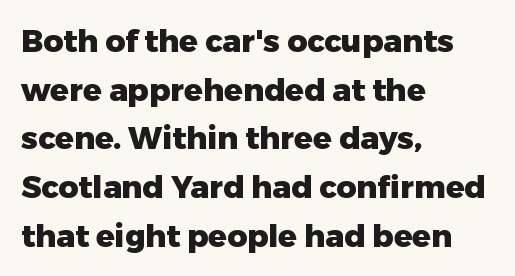
Q: Is the text bold? A: Yes.
Q: Is the text italic (slanted)? A: No, it is upright.
Q: Is the typeface a serif or a sans-serif typeface? A: Sans-serif.
Q: Is the text underlined? A: No.
Q: How is the paragraph aligned? A: Left-aligned.
Q: Is the spacing between letters normal or unusually wide? A: Normal.
Q: Is the spacing between lines tight, normal or loose? A: Normal.
Q: Width (condensed, normal, or wide)? A: Normal.
Q: Stroke contrast? A: Low.
Q: x-height? A: Medium.
Q: Monospaced? A: No.
